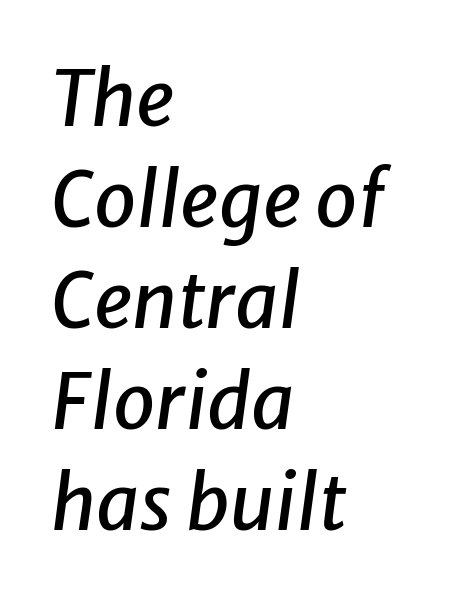
Normally led — the rows are evenly, conventionally spaced. Letter spacing: default. Observe the lean: these are italic letterforms. The paragraph shown leans on its left margin. You could not count columns in this text — the font is proportionally spaced. Underlining? Definitely not there.
